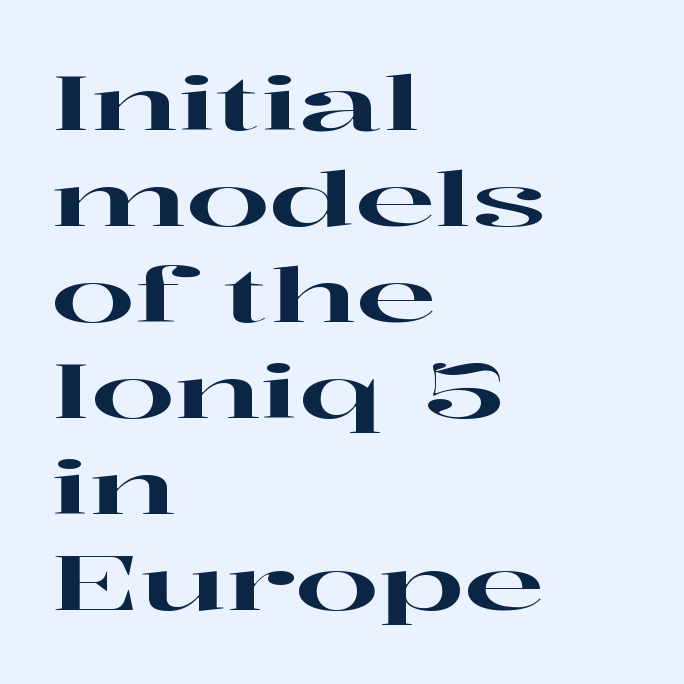
Looks like regular typesetting: each glyph gets only the width it needs. The rendering keeps characters at their native spacing. Bare-footed words on every line. Does the lettering tilt? It doesn't — this is upright. Quick note: interline space is typical.
